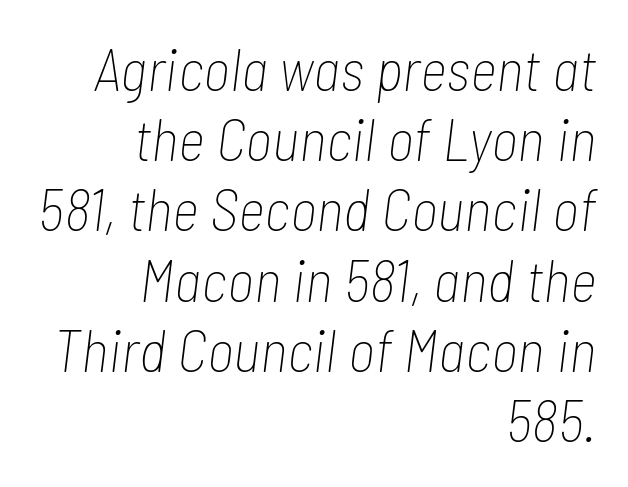
The image shows 59 px thin, condensed type, italic (leaning right); set right-aligned, line spacing 1.19x, normal letter spacing, not underlined; low stroke contrast and a medium x-height.
